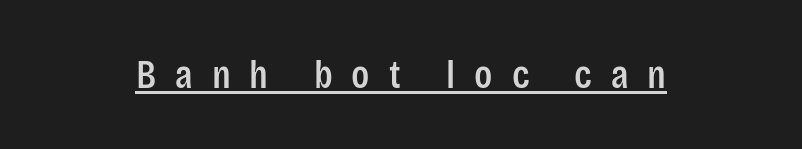
{"serif": "no", "italic": "no", "width": "condensed", "stroke_contrast": "low", "x_height": "large", "monospaced": "no", "underline": "yes", "letter_spacing": "wide", "letter_spacing_em": 0.46, "glyph_px": 41}
